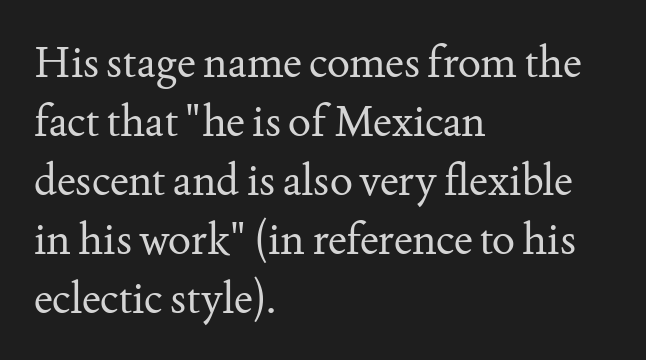
{"serif": "yes", "italic": "no", "bold": "no", "weight": "regular", "width": "normal", "stroke_contrast": "medium", "x_height": "small", "monospaced": "no", "underline": "no", "align": "left", "line_spacing": "normal", "line_spacing_ratio": 1.37, "letter_spacing": "normal", "letter_spacing_em": 0.0, "glyph_px": 43}
